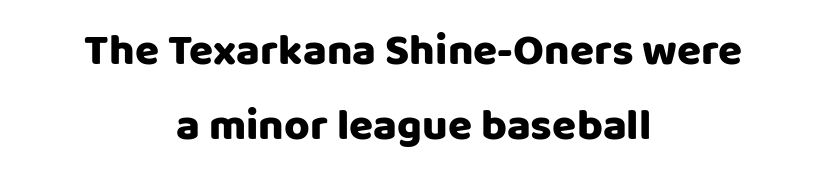
The image shows 44 px sans-serif type, upright; set centered, normal line spacing (1.7x), normal letter spacing, not underlined; low stroke contrast and a large x-height.
